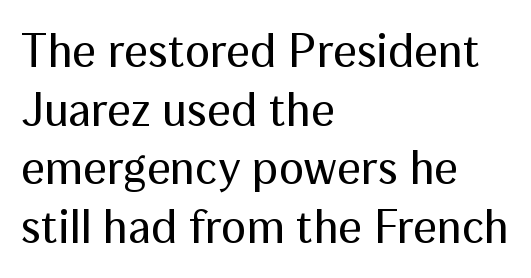
{"serif": "no", "italic": "no", "bold": "no", "weight": "regular", "width": "normal", "stroke_contrast": "medium", "x_height": "medium", "monospaced": "no", "underline": "no", "align": "left", "line_spacing": "normal", "line_spacing_ratio": 1.25, "letter_spacing": "normal", "letter_spacing_em": 0.0, "glyph_px": 47}
